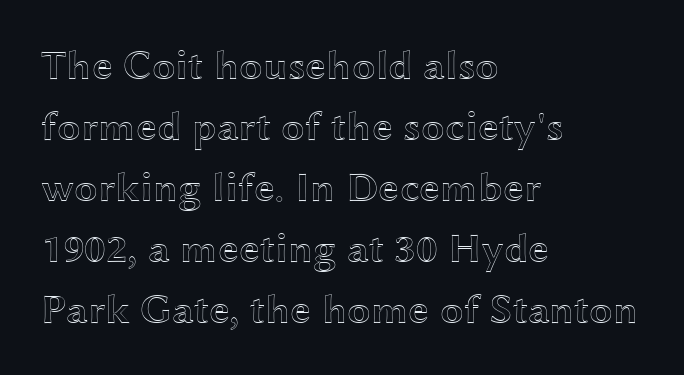
Q: Is the text italic (slanted)? A: No, it is upright.
Q: Is the text underlined? A: No.
Q: How is the paragraph aligned? A: Left-aligned.
Q: Is the spacing between letters normal or unusually wide? A: Normal.
Q: Is the spacing between lines tight, normal or loose? A: Normal.
Q: Width (condensed, normal, or wide)? A: Wide.
Q: x-height? A: Medium.
Q: Monospaced? A: No.
